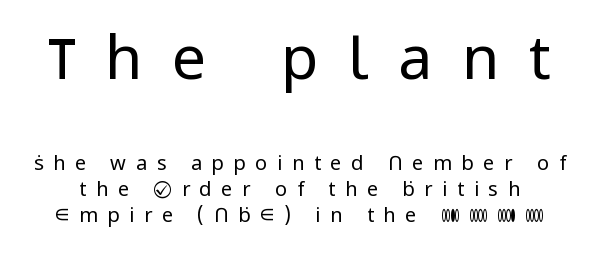
The image shows 61 px regular-weight sans-serif type, upright; set normal line spacing (1.3x), unusually wide letter spacing (+0.48 em), not underlined; the first (top) block is 3.05x larger; low stroke contrast and a medium x-height.
